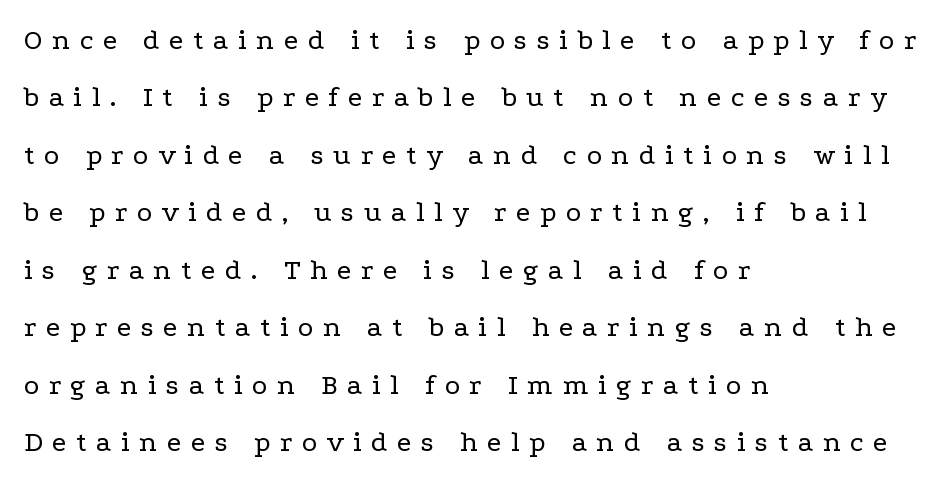
Q: Is the text bold? A: No.
Q: Is the text italic (slanted)? A: No, it is upright.
Q: Is the typeface a serif or a sans-serif typeface? A: Serif.
Q: Is the text underlined? A: No.
Q: How is the paragraph aligned? A: Left-aligned.
Q: Is the spacing between letters normal or unusually wide? A: Unusually wide.
Q: Is the spacing between lines tight, normal or loose? A: Loose.
Q: Width (condensed, normal, or wide)? A: Wide.
Q: Stroke contrast? A: Low.
Q: x-height? A: Medium.
Q: Monospaced? A: No.
